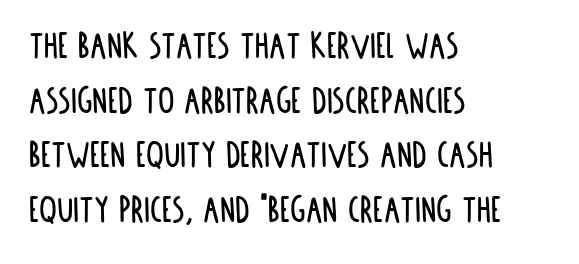
{"serif": "no", "italic": "no", "width": "condensed", "stroke_contrast": "low", "x_height": "large", "monospaced": "no", "underline": "no", "align": "left", "line_spacing": "normal", "line_spacing_ratio": 1.33, "letter_spacing": "normal", "letter_spacing_em": 0.0, "glyph_px": 41}
